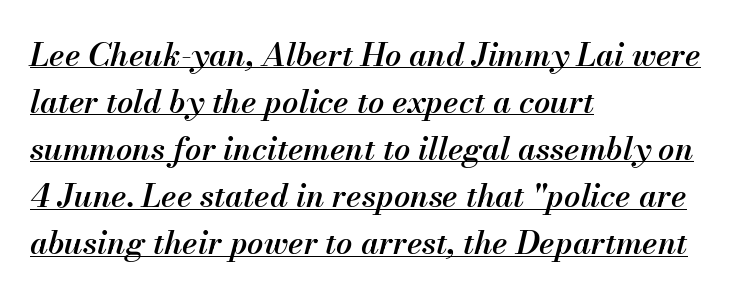
Q: Is the text bold? A: Semi-bold.
Q: Is the text italic (slanted)? A: Yes, it leans right by about 13 degrees.
Q: Is the text underlined? A: Yes.
Q: How is the paragraph aligned? A: Left-aligned.
Q: Is the spacing between letters normal or unusually wide? A: Normal.
Q: Is the spacing between lines tight, normal or loose? A: Normal.
Q: Width (condensed, normal, or wide)? A: Normal.
Q: Stroke contrast? A: Medium.
Q: x-height? A: Small.
Q: Monospaced? A: No.
